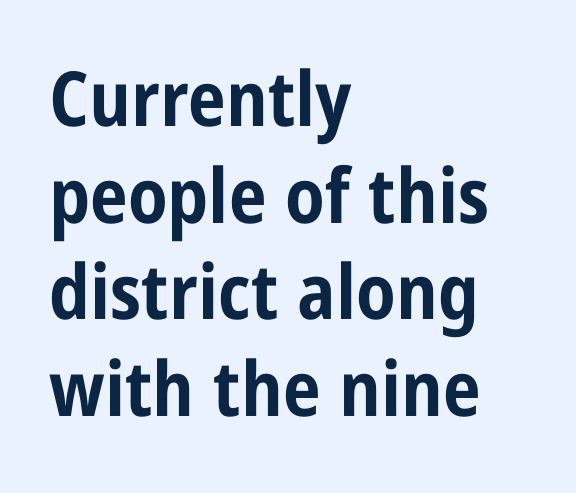
Q: Is the text bold? A: Yes.
Q: Is the text italic (slanted)? A: No, it is upright.
Q: Is the typeface a serif or a sans-serif typeface? A: Sans-serif.
Q: Is the text underlined? A: No.
Q: How is the paragraph aligned? A: Left-aligned.
Q: Is the spacing between letters normal or unusually wide? A: Normal.
Q: Is the spacing between lines tight, normal or loose? A: Normal.
Q: Width (condensed, normal, or wide)? A: Condensed.
Q: Stroke contrast? A: Low.
Q: x-height? A: Large.
Q: Monospaced? A: No.
